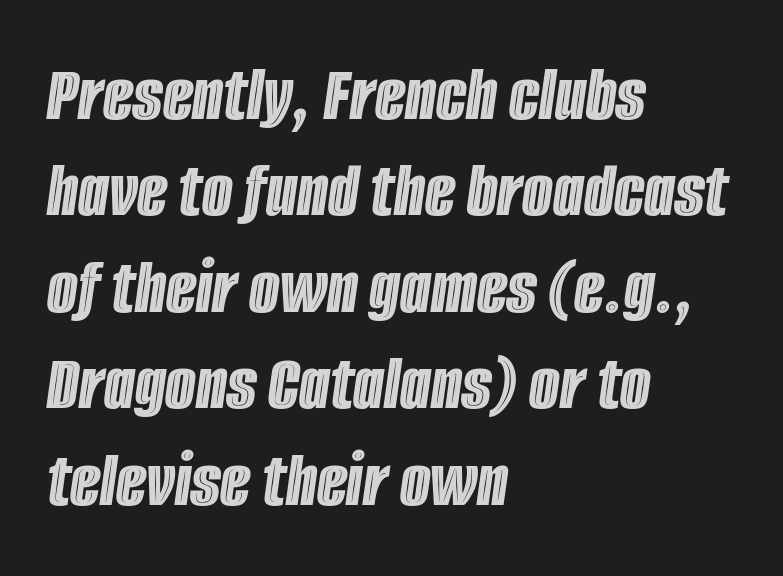
Q: Is the text italic (slanted)? A: Yes, it leans right by about 8 degrees.
Q: Is the text underlined? A: No.
Q: How is the paragraph aligned? A: Left-aligned.
Q: Is the spacing between letters normal or unusually wide? A: Normal.
Q: Width (condensed, normal, or wide)? A: Condensed.
Q: x-height? A: Large.
Q: Monospaced? A: No.
